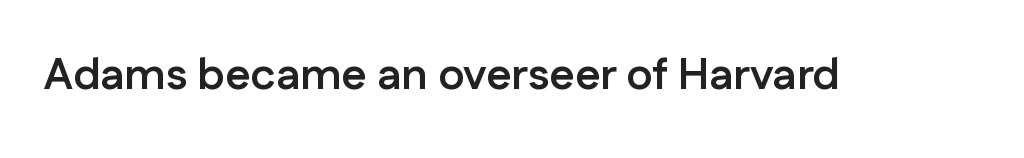
The image shows 44 px semibold sans-serif type, upright; set normal letter spacing, not underlined; low stroke contrast and a medium x-height.
